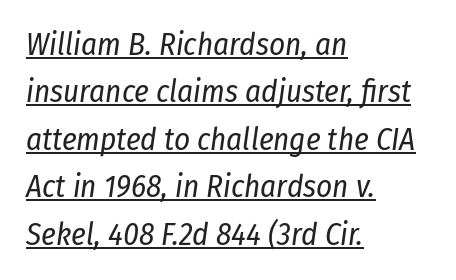
The image shows 31 px regular-weight, condensed type, italic (leaning right); set left-aligned, normal line spacing (1.53x), normal letter spacing, underlined; low stroke contrast and a medium x-height.
